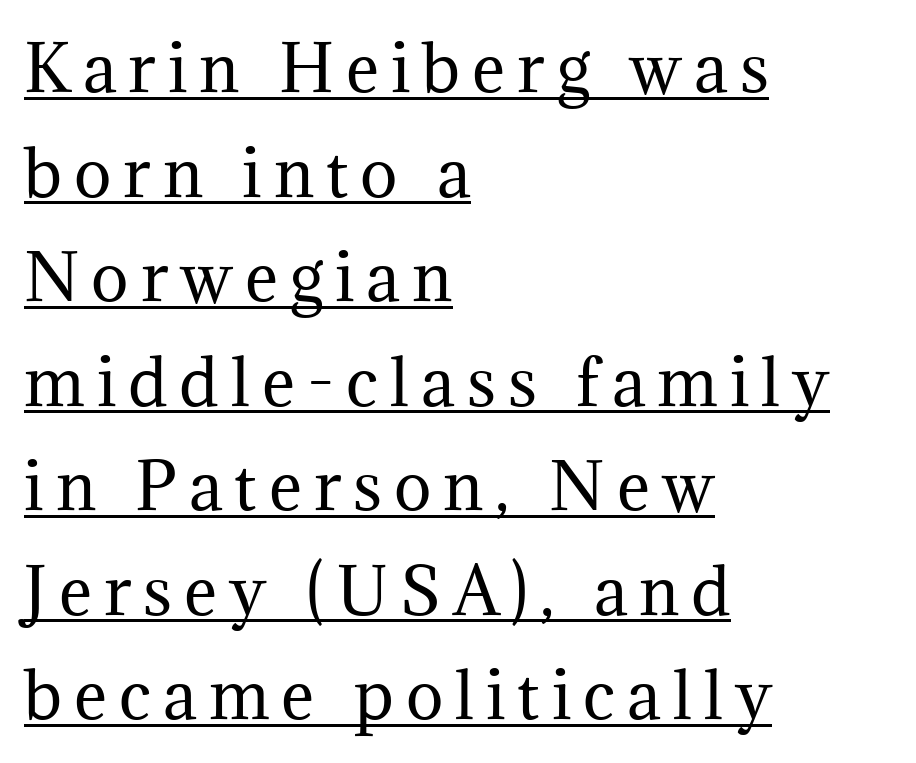
Bold? No — there's no thickening of the strokes. The face used here is proportionally spaced, like ordinary book or web type. These characters rest on top of a visible drawn line. If you measured baseline to baseline, you'd find a middling distance.
